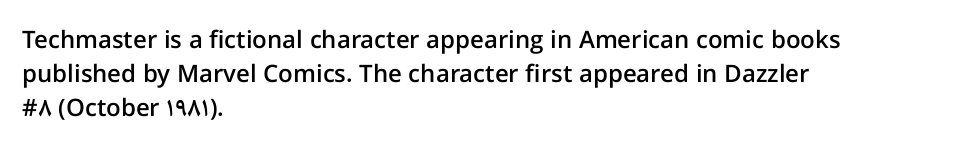
Bold? Not quite — semibold, heavier than regular but stopping short. Caption: standard tracking, unaltered. The setting favours the left margin, as ordinary paragraphs usually do. Leading matches the norm, producing a regular column. If you drew a line through each stem, it would be perfectly vertical. Bare-footed words on every line.
